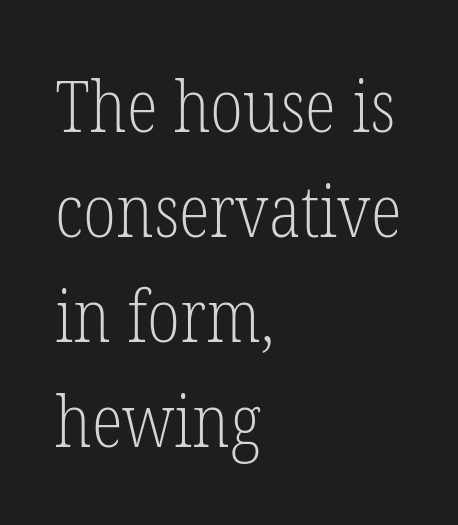
The image shows 72 px light, condensed serif type, upright; set left-aligned, normal line spacing (1.46x), normal letter spacing, not underlined; low stroke contrast and a medium x-height.
